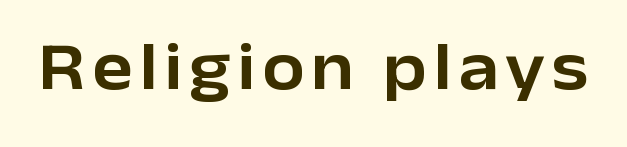
Note the varied advance widths — an 'i' is clearly narrower than an 'm'. Unlike a traditional serif, this face leaves its strokes unadorned. The letters stand straight up with perfectly vertical stems. The words here are not underlined.
